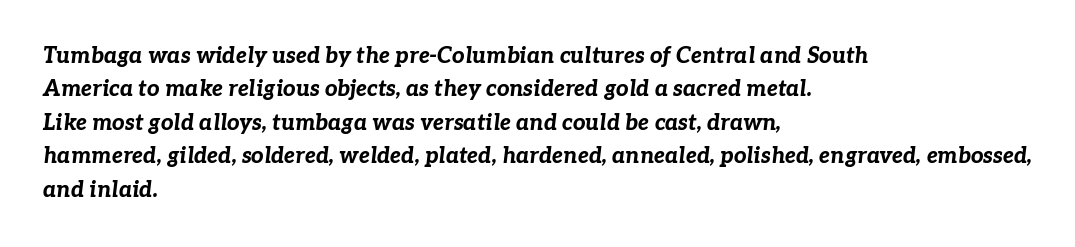
Typeset ragged right — the left edge is the straight one. How are the letters spaced? Ordinarily, with no added tracking. Set as a true bold cut, around the 700 mark. The area under the type is left untouched. Leading: standard.
